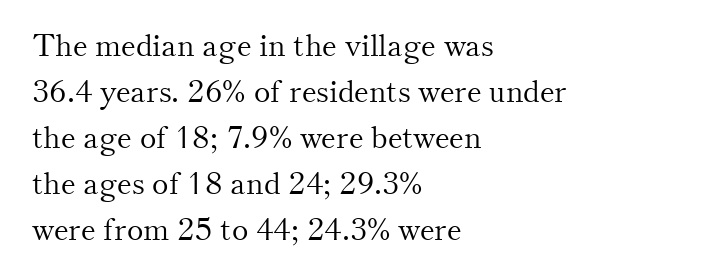
The image shows 31 px light serif type, upright; set left-aligned, normal line spacing (1.48x), normal letter spacing, not underlined; medium stroke contrast and a small x-height.
